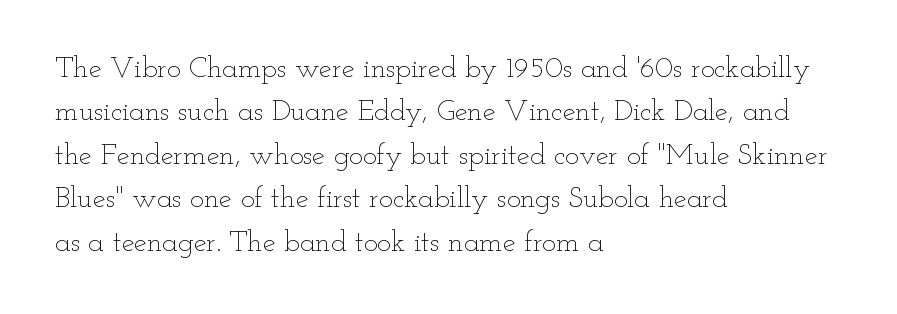
Q: Is the text bold? A: No.
Q: Is the text italic (slanted)? A: No, it is upright.
Q: Is the text underlined? A: No.
Q: How is the paragraph aligned? A: Left-aligned.
Q: Is the spacing between letters normal or unusually wide? A: Normal.
Q: Is the spacing between lines tight, normal or loose? A: Normal.
Q: Width (condensed, normal, or wide)? A: Wide.
Q: Stroke contrast? A: Low.
Q: x-height? A: Small.
Q: Monospaced? A: No.
